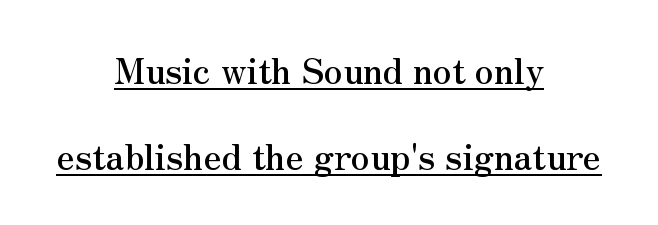
{"serif": "yes", "italic": "no", "width": "normal", "stroke_contrast": "medium", "x_height": "small", "monospaced": "no", "underline": "yes", "align": "center", "line_spacing": "loose", "line_spacing_ratio": 2.46, "letter_spacing": "normal", "letter_spacing_em": 0.0, "glyph_px": 35}
